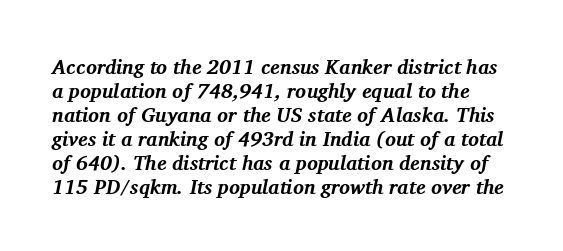
Q: Is the text bold? A: Yes.
Q: Is the text italic (slanted)? A: Yes, it leans right by about 11 degrees.
Q: Is the text underlined? A: No.
Q: Is the spacing between letters normal or unusually wide? A: Normal.
